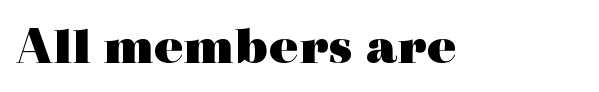
Q: Is the text bold? A: Yes.
Q: Is the text italic (slanted)? A: No, it is upright.
Q: Is the typeface a serif or a sans-serif typeface? A: Serif.
Q: Is the text underlined? A: No.
Q: Is the spacing between letters normal or unusually wide? A: Normal.
Q: Width (condensed, normal, or wide)? A: Wide.
Q: x-height? A: Medium.
Q: Monospaced? A: No.
